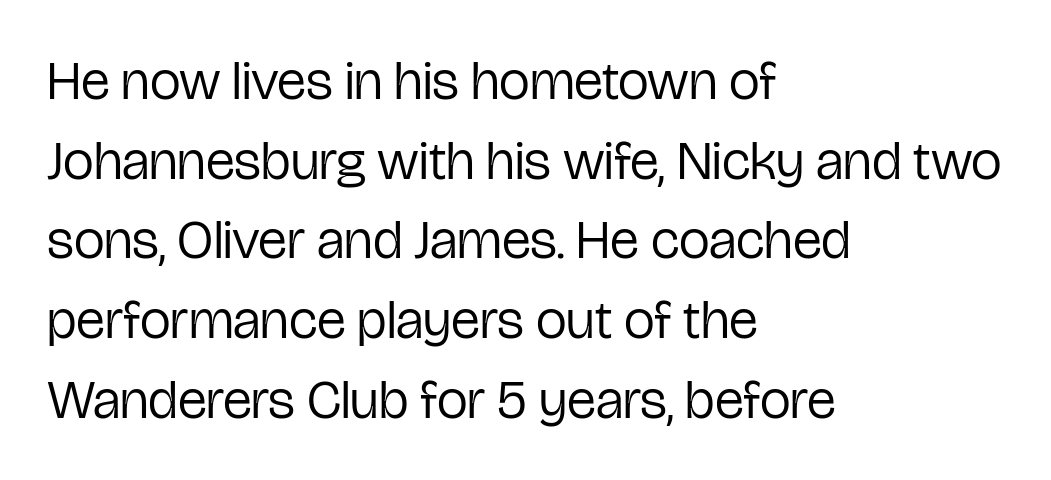
Horizontally, the lines are justified to the leading edge only. Short note: letters normally spaced. Think of a printed novel: that variable character pitch is what you see here. The space beneath each line is pristine and unruled.
